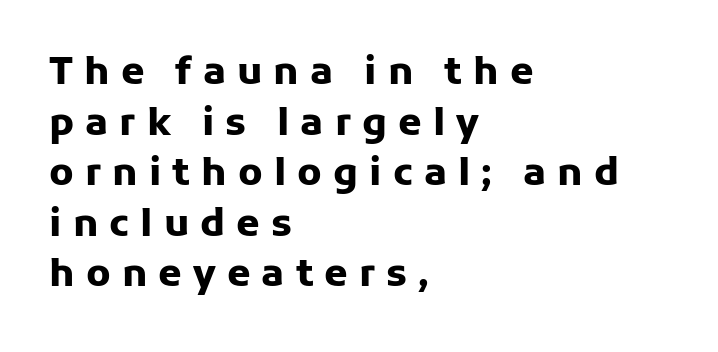
The image shows 38 px heavy sans-serif type, upright; set left-aligned, normal line spacing (1.33x), unusually wide letter spacing (+0.29 em), not underlined; low stroke contrast and a medium x-height.
